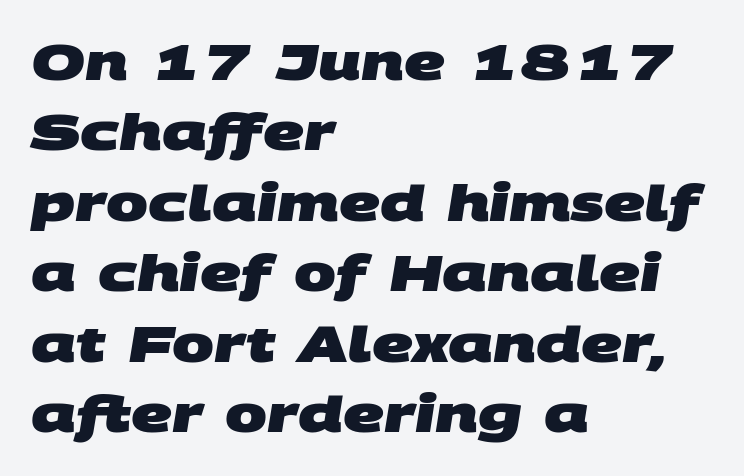
{"serif": "no", "bold": "yes", "weight": "heavy", "width": "wide", "stroke_contrast": "medium", "x_height": "large", "monospaced": "no", "underline": "no", "align": "left", "line_spacing": "normal", "line_spacing_ratio": 1.41, "letter_spacing": "normal", "letter_spacing_em": 0.0, "glyph_px": 50}
